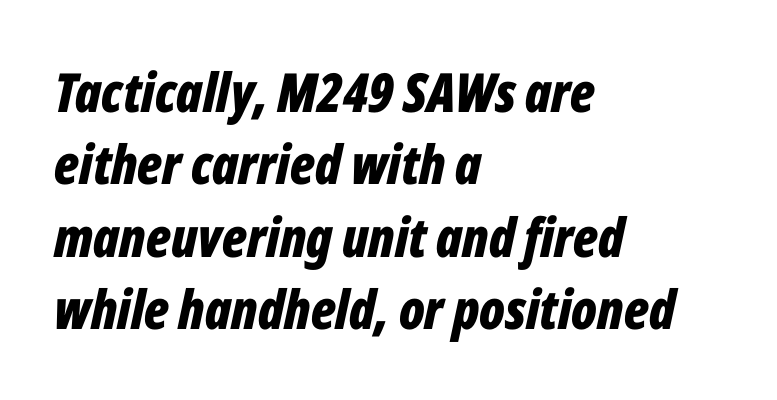
Line beginnings align vertically; line endings do not. Has an underline been added? It has not. Whoever set this chose a conventional vertical rhythm. A full-strength bold gives these letters their thick strokes. Nobody touched the tracking dial on this one.
